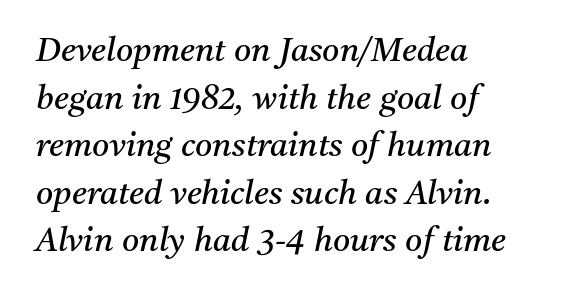
Q: Is the text bold? A: No.
Q: Is the text italic (slanted)? A: Yes, it leans right by about 11 degrees.
Q: Is the typeface a serif or a sans-serif typeface? A: Serif.
Q: Is the text underlined? A: No.
Q: How is the paragraph aligned? A: Left-aligned.
Q: Is the spacing between letters normal or unusually wide? A: Normal.
Q: Is the spacing between lines tight, normal or loose? A: Normal.
Q: Width (condensed, normal, or wide)? A: Normal.
Q: Stroke contrast? A: Medium.
Q: x-height? A: Medium.
Q: Monospaced? A: No.
